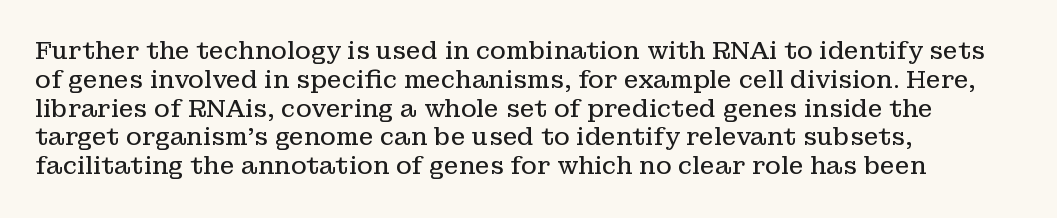
{"italic": "no", "bold": "no", "underline": "no", "align": "left", "line_spacing_ratio": 1.2, "letter_spacing": "normal", "letter_spacing_em": 0.0, "glyph_px": 24}
